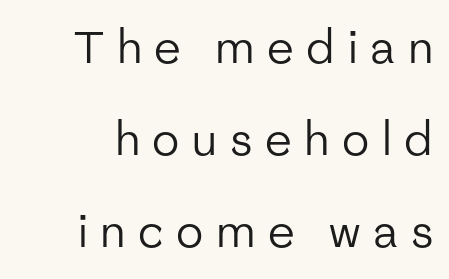
Q: Is the text bold? A: No.
Q: Is the text italic (slanted)? A: No, it is upright.
Q: Is the typeface a serif or a sans-serif typeface? A: Sans-serif.
Q: Is the text underlined? A: No.
Q: Is the spacing between letters normal or unusually wide? A: Unusually wide.
Q: Is the spacing between lines tight, normal or loose? A: Loose.
Q: Width (condensed, normal, or wide)? A: Normal.
Q: Stroke contrast? A: Low.
Q: x-height? A: Medium.
Q: Monospaced? A: No.
